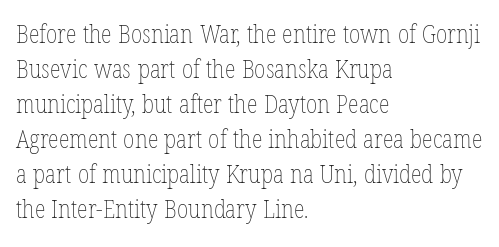
The image shows 25 px text type, upright; set left-aligned, normal line spacing (1.4x), normal letter spacing, not underlined.
